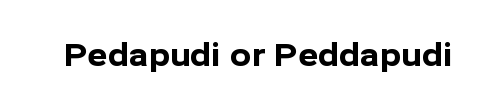
{"serif": "no", "italic": "no", "bold": "yes", "weight": "bold", "width": "normal", "stroke_contrast": "low", "x_height": "medium", "monospaced": "no", "underline": "no", "letter_spacing": "normal", "letter_spacing_em": 0.0, "glyph_px": 31}
